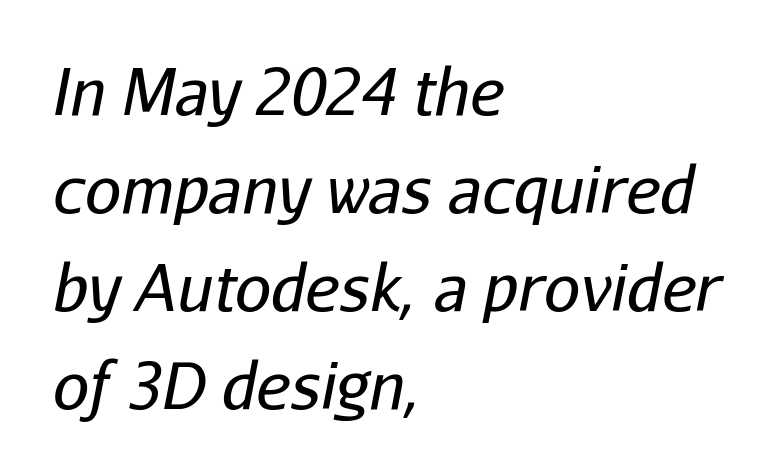
Q: Is the text bold? A: No.
Q: Is the text italic (slanted)? A: Yes, it leans right by about 11 degrees.
Q: Is the text underlined? A: No.
Q: How is the paragraph aligned? A: Left-aligned.
Q: Is the spacing between letters normal or unusually wide? A: Normal.
Q: Is the spacing between lines tight, normal or loose? A: Normal.
Q: Width (condensed, normal, or wide)? A: Normal.
Q: Stroke contrast? A: Low.
Q: x-height? A: Medium.
Q: Monospaced? A: No.
